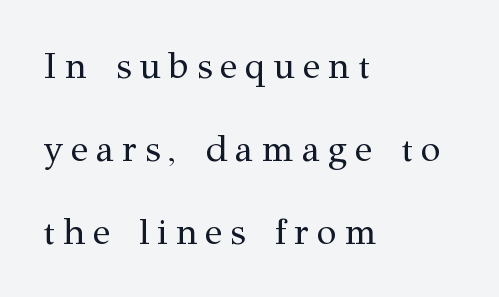
Old-style or modern, the face here clearly has serifs. The space directly below the letters is spotless. Rows of type keep a wide berth in the vertical direction. Display-style spreading of the glyphs; the letterfit is very open. Notice how the passage keeps a crisp vertical edge on the left only.
